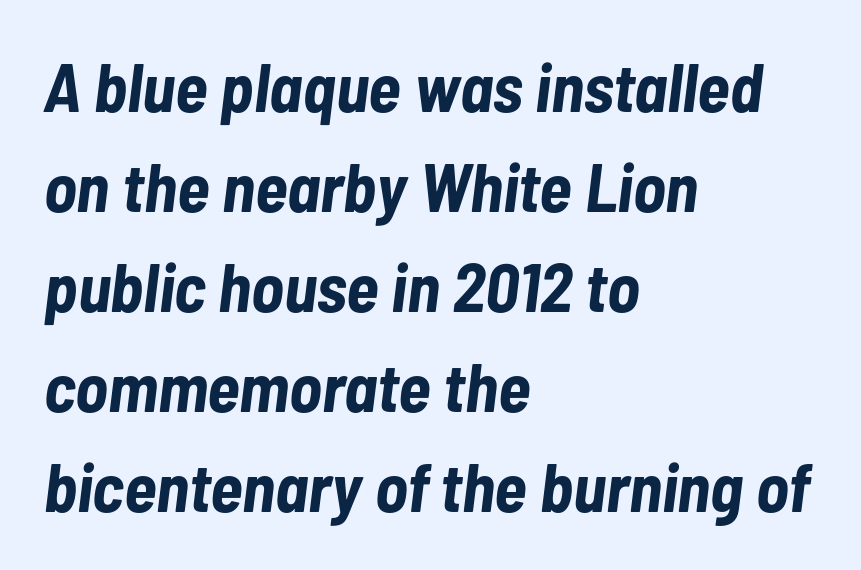
The image shows 68 px bold, condensed type, italic (leaning right); set left-aligned, normal line spacing (1.47x), normal letter spacing, not underlined; low stroke contrast and a medium x-height.
